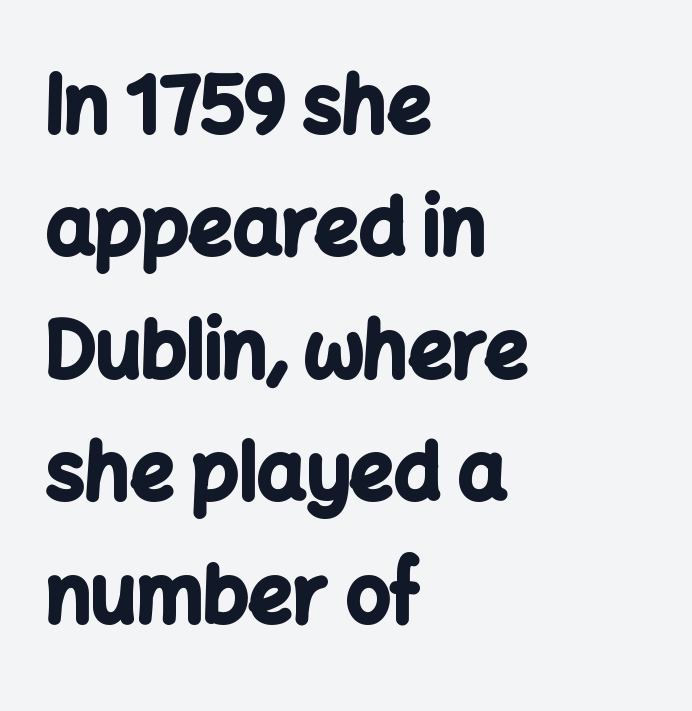
Q: Is the text bold? A: Yes.
Q: Is the text italic (slanted)? A: No, it is upright.
Q: Is the typeface a serif or a sans-serif typeface? A: Sans-serif.
Q: Is the text underlined? A: No.
Q: How is the paragraph aligned? A: Left-aligned.
Q: Is the spacing between letters normal or unusually wide? A: Normal.
Q: Is the spacing between lines tight, normal or loose? A: Normal.
Q: Width (condensed, normal, or wide)? A: Normal.
Q: Stroke contrast? A: Low.
Q: x-height? A: Medium.
Q: Monospaced? A: No.
